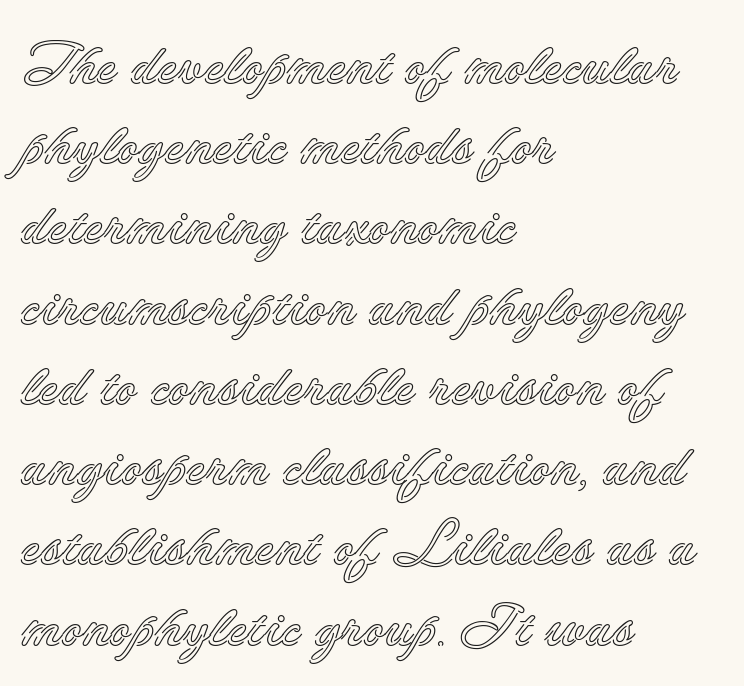
Interline gaps are of average width in this sample. The typesetter chose a ragged-right arrangement here. The space beneath each line is pristine and unruled. Varying glyph widths throughout — classic text-font behaviour.
